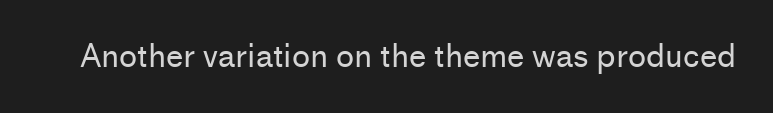
{"serif": "no", "italic": "no", "bold": "no", "weight": "regular", "width": "normal", "stroke_contrast": "low", "x_height": "medium", "monospaced": "no", "underline": "no", "letter_spacing": "normal", "letter_spacing_em": 0.0, "glyph_px": 31}
